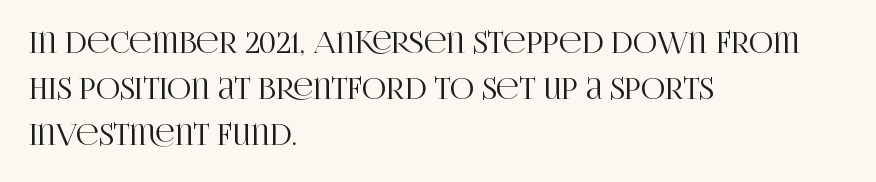
Q: Is the text italic (slanted)? A: No, it is upright.
Q: Is the typeface a serif or a sans-serif typeface? A: Serif.
Q: Is the text underlined? A: No.
Q: How is the paragraph aligned? A: Left-aligned.
Q: Is the spacing between letters normal or unusually wide? A: Normal.
Q: Is the spacing between lines tight, normal or loose? A: Normal.
Q: Width (condensed, normal, or wide)? A: Condensed.
Q: Stroke contrast? A: High.
Q: x-height? A: Large.
Q: Monospaced? A: No.
